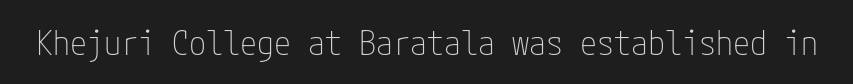
{"serif": "no", "italic": "no", "bold": "no", "weight": "thin", "width": "condensed", "stroke_contrast": "low", "x_height": "medium", "underline": "no", "letter_spacing": "normal", "letter_spacing_em": 0.0, "glyph_px": 34}
